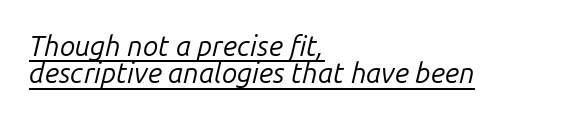
Every word sits above its own underline. The passage is arranged the way most books set body copy — flush left. The face used here is rendered with its standard letterfit. Summary of weight: not heavy and not bold.
